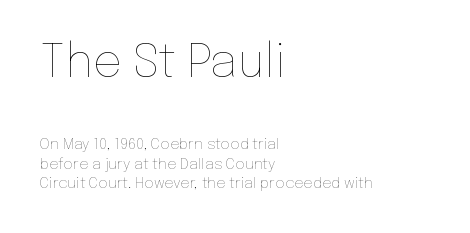
These lines stack with their left ends in a neat column. Unlike italic type, these characters show no tilt at all. Decoration check: the copy has no underline. This block has exactly the height ordinary leading produces. The rendering keeps characters at their native spacing.
